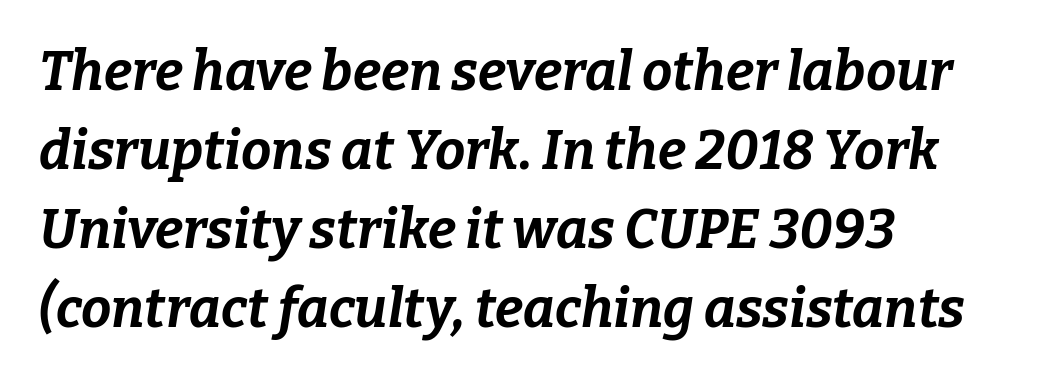
The letters advance in unequal steps, a hallmark of proportional type. Casual observation: everything's shoved over to the left. Reading down the column, the eye jumps a familiar distance to each next line. The axis of the letterforms is tilted away from vertical.
